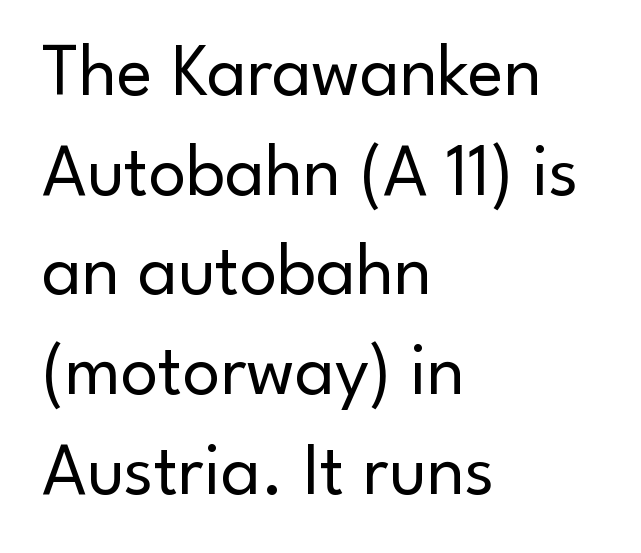
Q: Is the text bold? A: No.
Q: Is the text italic (slanted)? A: No, it is upright.
Q: Is the typeface a serif or a sans-serif typeface? A: Sans-serif.
Q: Is the text underlined? A: No.
Q: How is the paragraph aligned? A: Left-aligned.
Q: Is the spacing between letters normal or unusually wide? A: Normal.
Q: Is the spacing between lines tight, normal or loose? A: Normal.
Q: Width (condensed, normal, or wide)? A: Normal.
Q: Stroke contrast? A: Low.
Q: x-height? A: Small.
Q: Monospaced? A: No.
